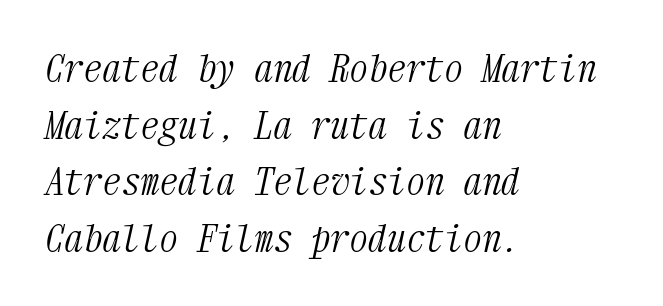
Q: Is the text bold? A: No.
Q: Is the text italic (slanted)? A: Yes, it leans right by about 12 degrees.
Q: Is the typeface a serif or a sans-serif typeface? A: Serif.
Q: Is the text underlined? A: No.
Q: How is the paragraph aligned? A: Left-aligned.
Q: Is the spacing between letters normal or unusually wide? A: Normal.
Q: Is the spacing between lines tight, normal or loose? A: Normal.
Q: Width (condensed, normal, or wide)? A: Condensed.
Q: Stroke contrast? A: Medium.
Q: x-height? A: Medium.
Q: Monospaced? A: Yes.
